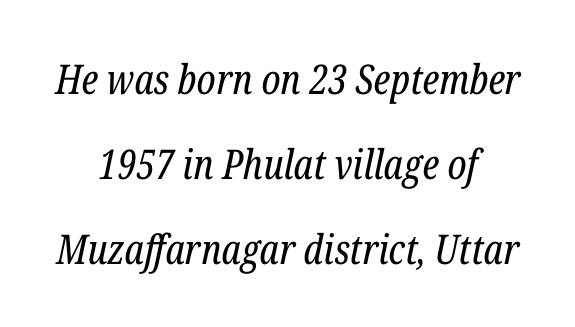
The image shows 41 px regular-weight, condensed serif type, italic (leaning right); set centered, loose line spacing (2.07x), normal letter spacing, not underlined; low stroke contrast and a medium x-height.
